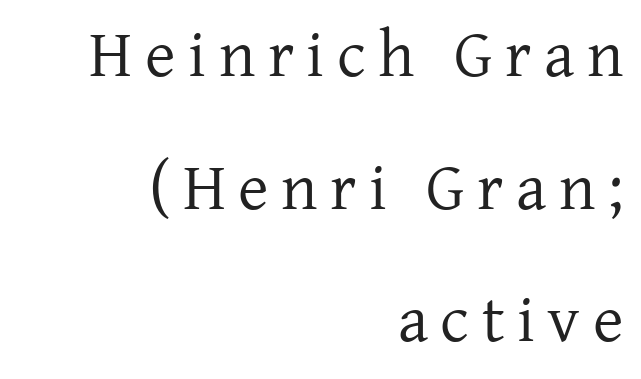
Q: Is the text bold? A: No.
Q: Is the text italic (slanted)? A: No, it is upright.
Q: Is the typeface a serif or a sans-serif typeface? A: Serif.
Q: Is the text underlined? A: No.
Q: How is the paragraph aligned? A: Right-aligned.
Q: Is the spacing between lines tight, normal or loose? A: Loose.
Q: Width (condensed, normal, or wide)? A: Normal.
Q: Stroke contrast? A: Low.
Q: x-height? A: Medium.
Q: Monospaced? A: No.
